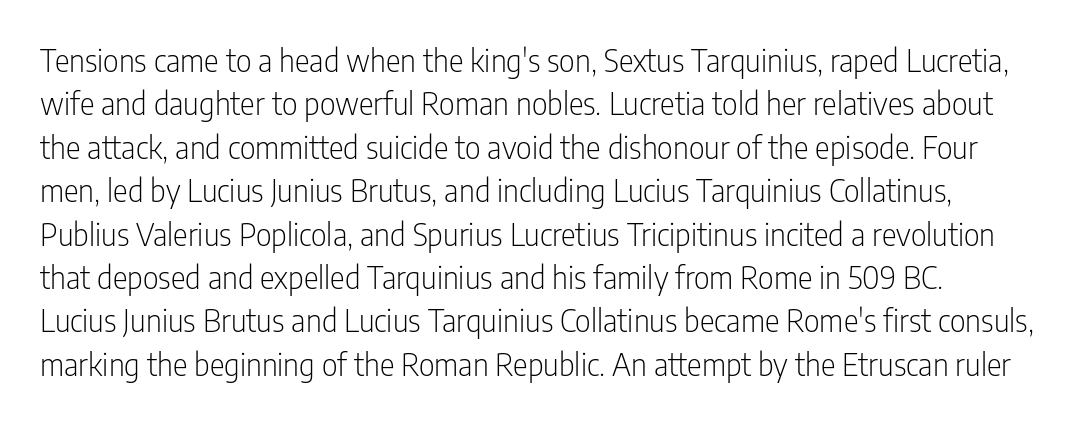
The image shows 31 px light, condensed sans-serif type, upright; set normal line spacing (1.4x), normal letter spacing, not underlined; low stroke contrast and a medium x-height.
